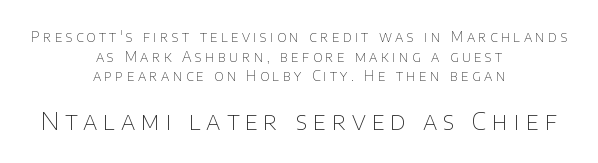
Baseline-to-baseline distance is the conventional proportion of letter height. You get the small type first, then a jump to larger type. This is not heavy type; no bold has been used. Compared with a flush-left layout, this one balances lines on the center instead. Nope, not italic — everything's standing straight. Quick note: underline off.
